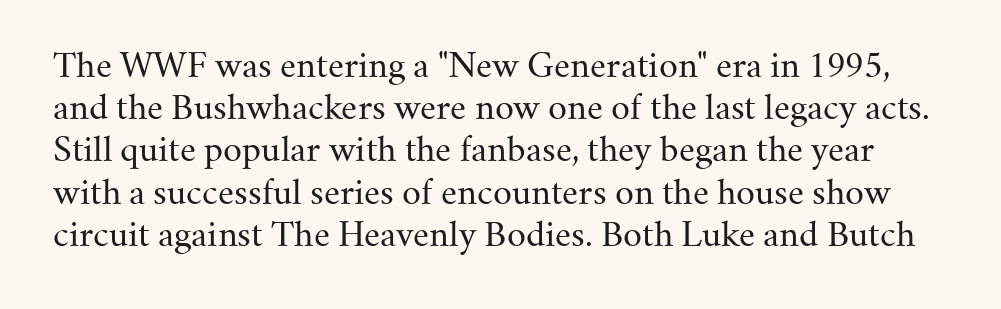
{"serif": "yes", "italic": "no", "bold": "no", "weight": "regular", "width": "normal", "stroke_contrast": "medium", "x_height": "small", "monospaced": "no", "underline": "no", "line_spacing": "normal", "line_spacing_ratio": 1.28, "letter_spacing": "normal", "letter_spacing_em": 0.0, "glyph_px": 33}
